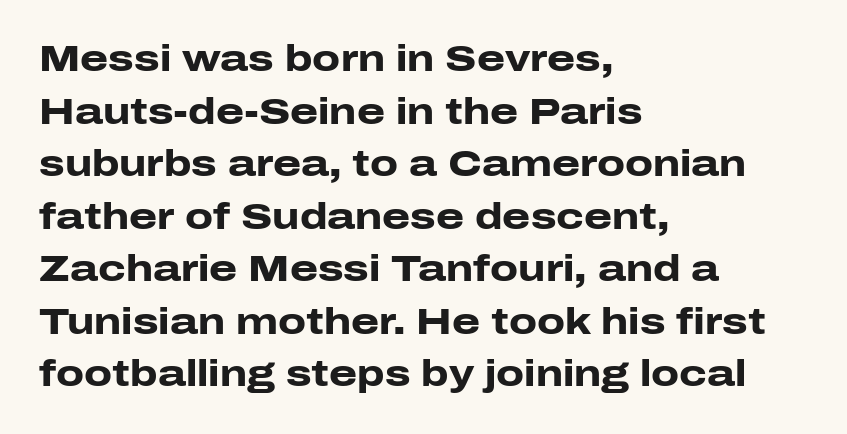
Observe the ordinary spacing: letters are neighbours, not strangers. This sample uses an upright cut, with every glyph sitting square on the baseline. Evenly set lines give the paragraph a standard silhouette. The passage shown is not underscored anywhere. Looks like regular typesetting: each glyph gets only the width it needs.
